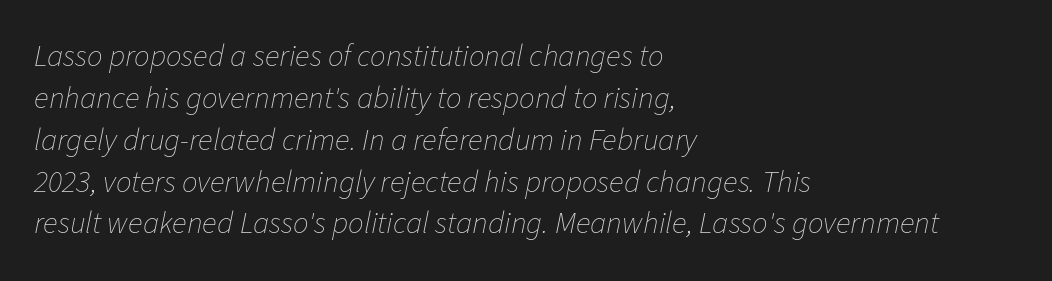
Q: Is the text bold? A: No.
Q: Is the text italic (slanted)? A: Yes, it leans right by about 11 degrees.
Q: Is the text underlined? A: No.
Q: How is the paragraph aligned? A: Left-aligned.
Q: Is the spacing between letters normal or unusually wide? A: Normal.
Q: Is the spacing between lines tight, normal or loose? A: Normal.
Q: Width (condensed, normal, or wide)? A: Normal.
Q: Stroke contrast? A: Low.
Q: x-height? A: Medium.
Q: Monospaced? A: No.
